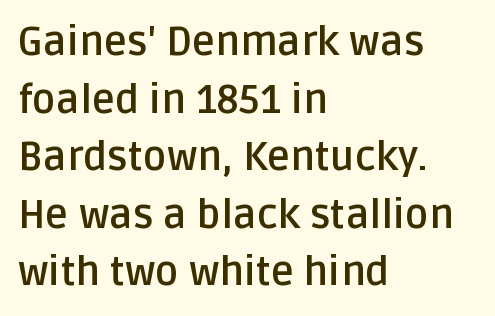
Q: Is the text bold? A: Yes.
Q: Is the text italic (slanted)? A: No, it is upright.
Q: Is the typeface a serif or a sans-serif typeface? A: Sans-serif.
Q: Is the text underlined? A: No.
Q: How is the paragraph aligned? A: Left-aligned.
Q: Is the spacing between letters normal or unusually wide? A: Normal.
Q: Is the spacing between lines tight, normal or loose? A: Normal.
Q: Width (condensed, normal, or wide)? A: Normal.
Q: Stroke contrast? A: Low.
Q: x-height? A: Large.
Q: Monospaced? A: No.
